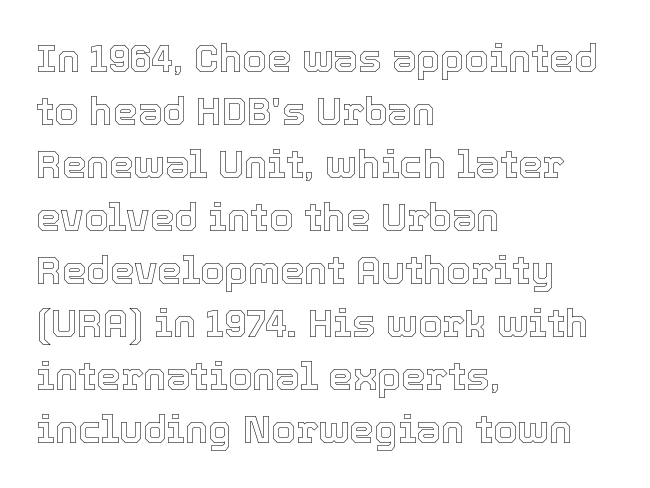
Q: Is the text italic (slanted)? A: No, it is upright.
Q: Is the text underlined? A: No.
Q: How is the paragraph aligned? A: Left-aligned.
Q: Is the spacing between letters normal or unusually wide? A: Normal.
Q: Is the spacing between lines tight, normal or loose? A: Normal.
Q: Width (condensed, normal, or wide)? A: Normal.
Q: x-height? A: Medium.
Q: Monospaced? A: No.
